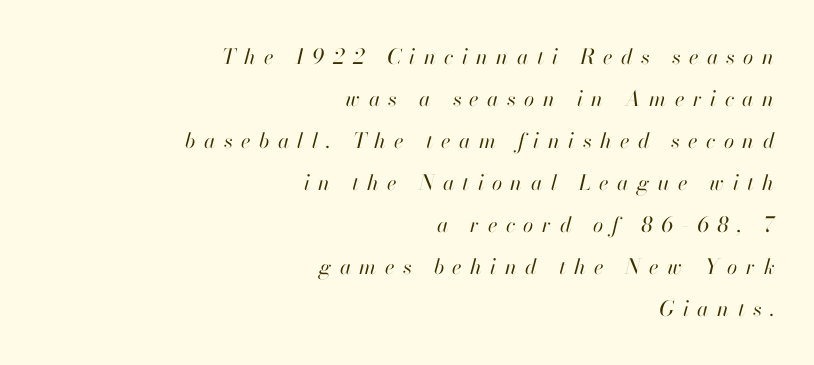
The image shows 21 px text type, italic (leaning right); set right-aligned, loose line spacing (2.0x), unusually wide letter spacing (+0.4 em), not underlined.
